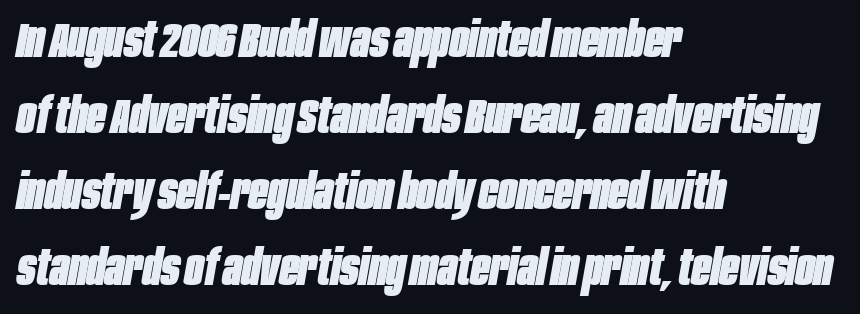
{"italic": "yes", "lean": "right", "slant_degrees": 10, "bold": "yes", "weight": "heavy", "width": "condensed", "stroke_contrast": "low", "x_height": "large", "monospaced": "no", "underline": "no", "align": "left", "line_spacing": "normal", "line_spacing_ratio": 1.52, "letter_spacing": "normal", "letter_spacing_em": 0.0, "glyph_px": 50}
